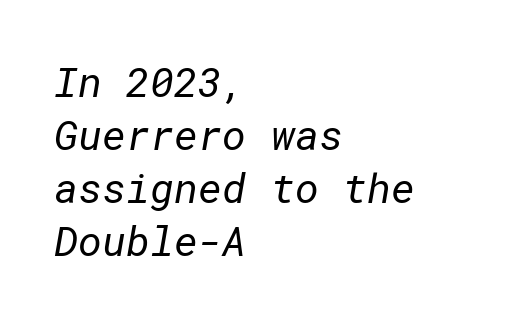
The image shows 41 px regular-weight sans-serif type; set left-aligned, normal line spacing (1.29x), normal letter spacing, not underlined; low stroke contrast and a medium x-height.
